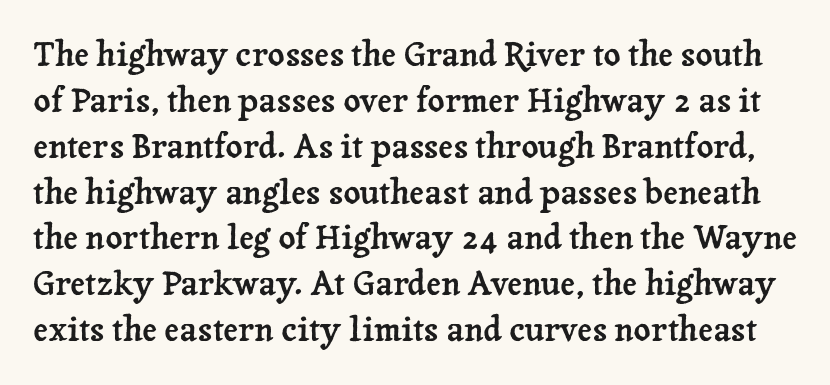
{"serif": "yes", "italic": "no", "width": "normal", "stroke_contrast": "low", "x_height": "medium", "monospaced": "no", "underline": "no", "line_spacing": "normal", "line_spacing_ratio": 1.39, "letter_spacing": "normal", "letter_spacing_em": 0.0, "glyph_px": 33}
